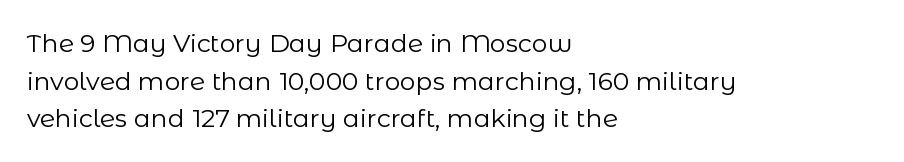
Q: Is the text bold? A: No.
Q: Is the text italic (slanted)? A: No, it is upright.
Q: Is the text underlined? A: No.
Q: How is the paragraph aligned? A: Left-aligned.
Q: Is the spacing between letters normal or unusually wide? A: Normal.
Q: Is the spacing between lines tight, normal or loose? A: Normal.
